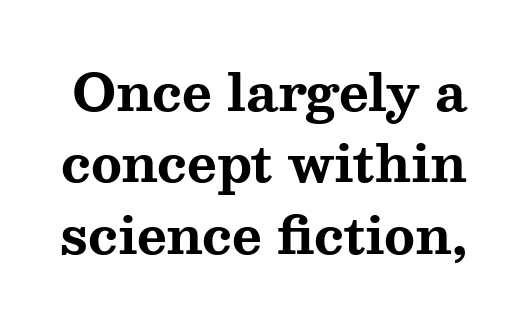
The image shows 51 px bold, wide serif type, upright; set normal line spacing (1.4x), normal letter spacing, not underlined; medium stroke contrast and a medium x-height.
